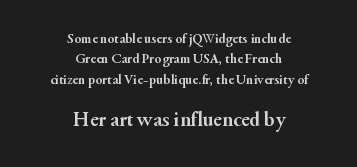
Q: Is the text bold? A: Yes.
Q: Is the text italic (slanted)? A: No, it is upright.
Q: Is the text underlined? A: No.
Q: How is the paragraph aligned? A: Centered.
Q: Is the spacing between letters normal or unusually wide? A: Normal.
Q: Is the spacing between lines tight, normal or loose? A: Normal.
Q: Which block of text is set in a larger size, the first (top) or the second (bottom)? A: The second (bottom) one.
